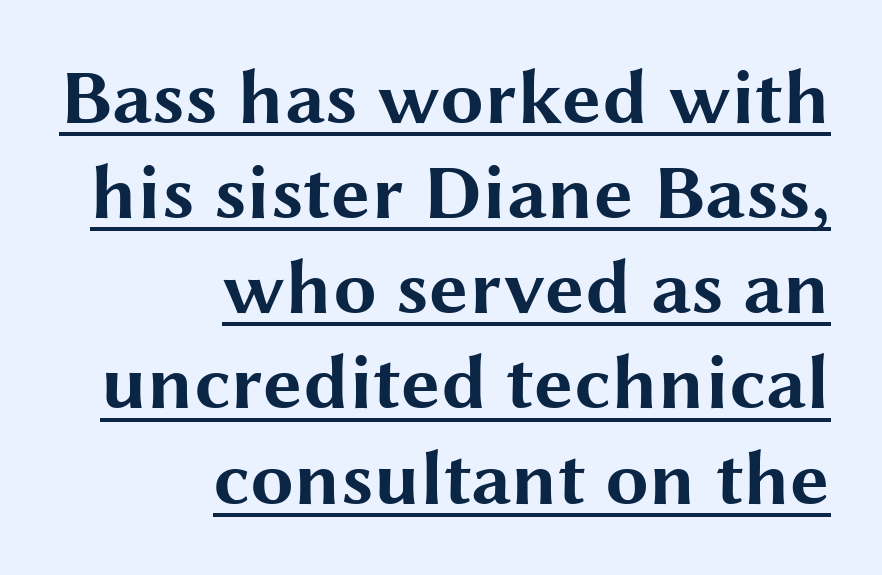
Q: Is the text bold? A: Yes.
Q: Is the text italic (slanted)? A: No, it is upright.
Q: Is the typeface a serif or a sans-serif typeface? A: Sans-serif.
Q: Is the text underlined? A: Yes.
Q: How is the paragraph aligned? A: Right-aligned.
Q: Is the spacing between letters normal or unusually wide? A: Normal.
Q: Width (condensed, normal, or wide)? A: Wide.
Q: Stroke contrast? A: Medium.
Q: x-height? A: Medium.
Q: Monospaced? A: No.
